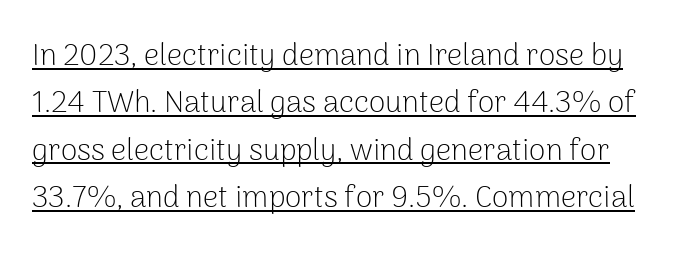
This sample uses plain, unmodified letter spacing. The rendering uses a moderate line-height, typical for paragraphs. Varying glyph widths throughout — classic text-font behaviour. You can see a thin bar hugging the bottom of the glyphs.
